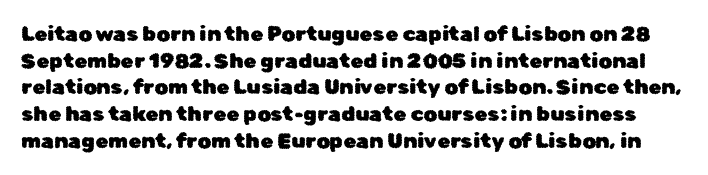
{"italic": "no", "underline": "no", "line_spacing": "normal", "line_spacing_ratio": 1.27, "letter_spacing": "normal", "letter_spacing_em": 0.0, "glyph_px": 21}
